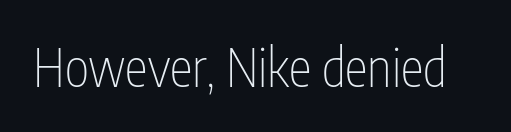
The image shows 52 px thin, condensed sans-serif type, upright; set normal letter spacing, not underlined; low stroke contrast and a medium x-height.
